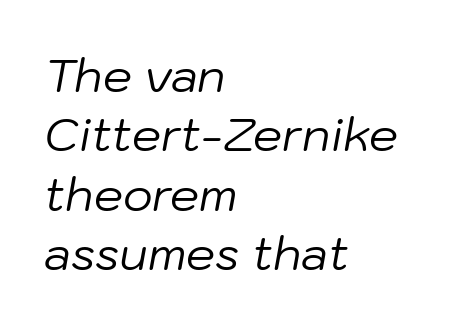
{"italic": "yes", "lean": "right", "slant_degrees": 10, "bold": "no", "weight": "regular", "width": "normal", "stroke_contrast": "low", "x_height": "medium", "monospaced": "no", "underline": "no", "align": "left", "line_spacing": "normal", "line_spacing_ratio": 1.29, "letter_spacing": "normal", "letter_spacing_em": 0.0, "glyph_px": 46}
